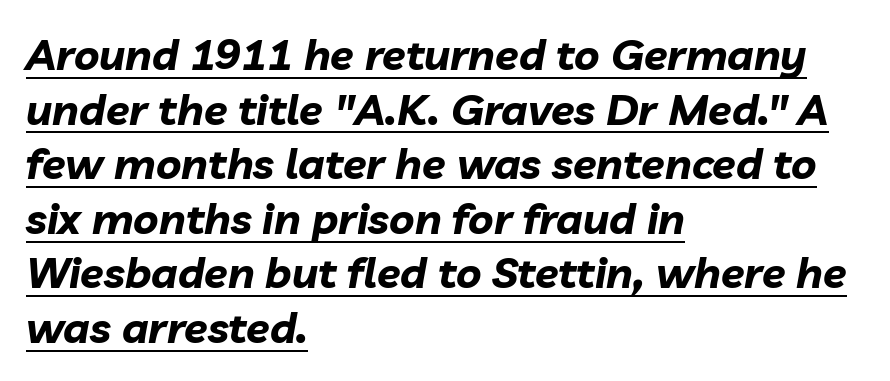
The image shows 43 px bold type, italic (leaning right); set left-aligned, normal line spacing (1.27x), normal letter spacing, underlined; low stroke contrast and a medium x-height.
